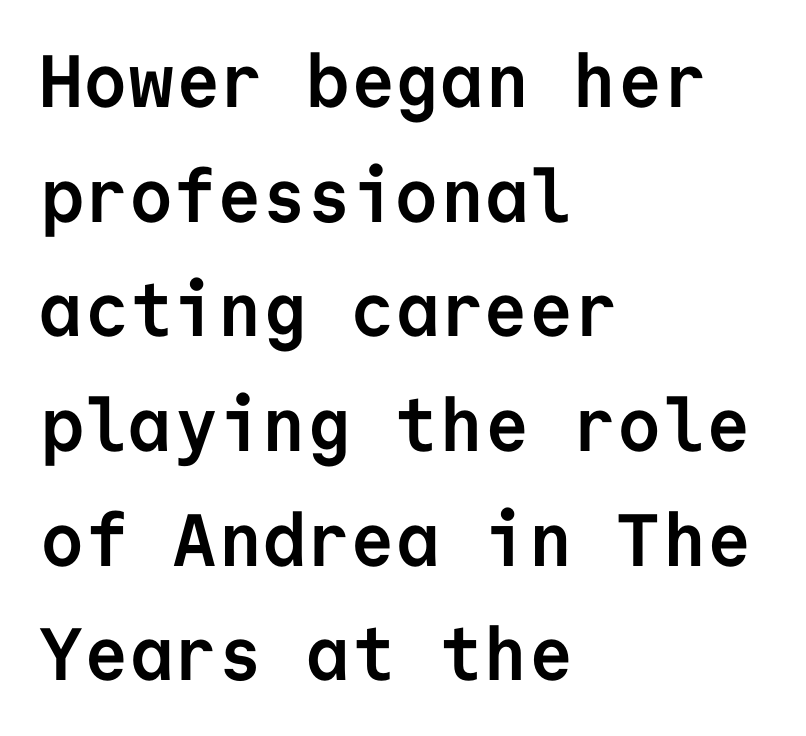
The image shows 74 px semibold sans-serif type, upright, monospaced; set left-aligned, normal line spacing (1.55x), normal letter spacing, not underlined; low stroke contrast and a medium x-height.
